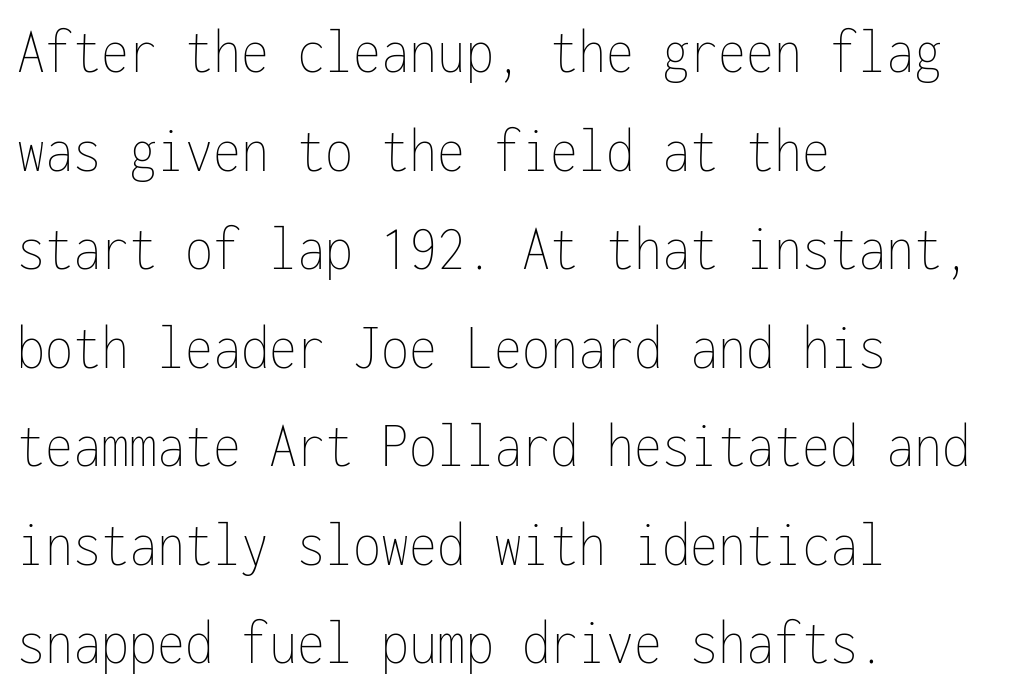
The weight would be labelled regular, book, light, or lighter still. The space between consecutive lines is moderate. It's the straight-up-and-down kind of type. Think of a typewriter: that constant character pitch is what you see here. One-word summary of the alignment: left. Between one letter and the next there's only the usual sliver of space.
